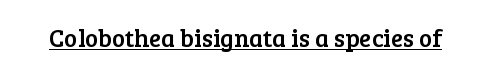
{"italic": "no", "underline": "yes", "letter_spacing": "normal", "letter_spacing_em": 0.0, "glyph_px": 25}
